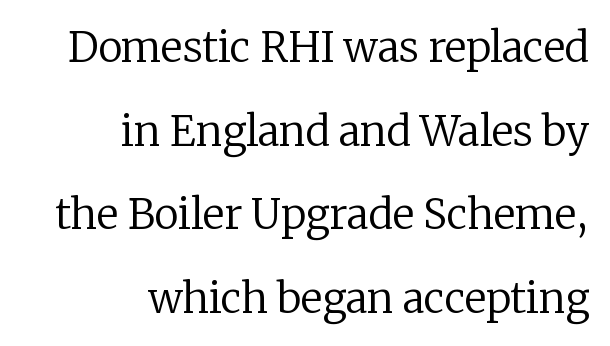
{"serif": "yes", "italic": "no", "bold": "no", "weight": "regular", "width": "normal", "stroke_contrast": "low", "x_height": "medium", "monospaced": "no", "underline": "no", "align": "right", "line_spacing": "loose", "line_spacing_ratio": 2.04, "letter_spacing": "normal", "letter_spacing_em": 0.0, "glyph_px": 41}
